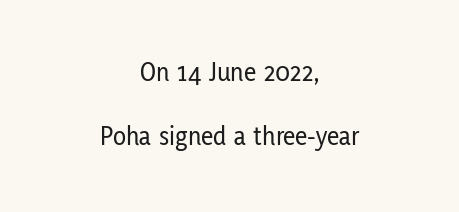
{"italic": "no", "underline": "no", "align": "center", "line_spacing": "loose", "line_spacing_ratio": 2.38, "letter_spacing": "normal", "letter_spacing_em": 0.0, "glyph_px": 27}
